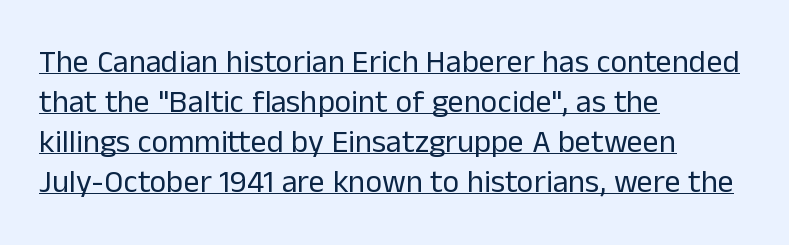
Caption: standard tracking, unaltered. Is this a fixed-width face? No — the glyphs have proportional, varying widths. Grotesque or geometric, the face here clearly has no serifs. Heft: none added — not bold.
